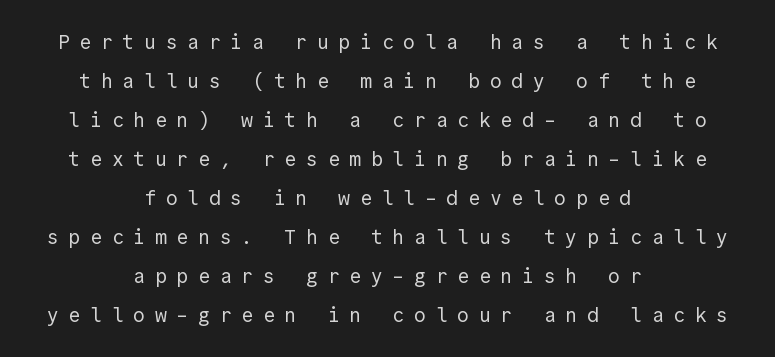
{"italic": "no", "bold": "no", "underline": "no", "align": "center", "line_spacing": "loose", "line_spacing_ratio": 1.95, "letter_spacing": "wide", "letter_spacing_em": 0.48, "glyph_px": 20}
